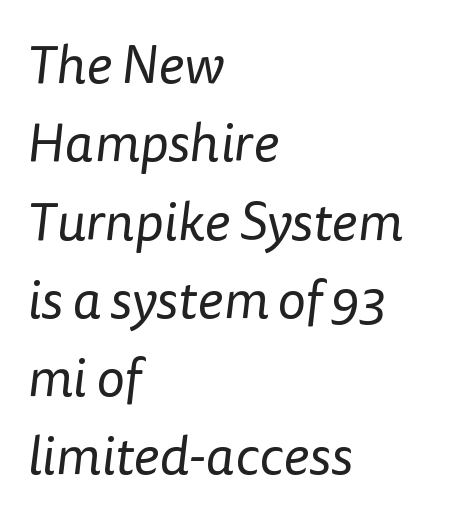
The image shows 54 px regular-weight sans-serif type; set left-aligned, normal line spacing (1.45x), normal letter spacing, not underlined; low stroke contrast and a medium x-height.
